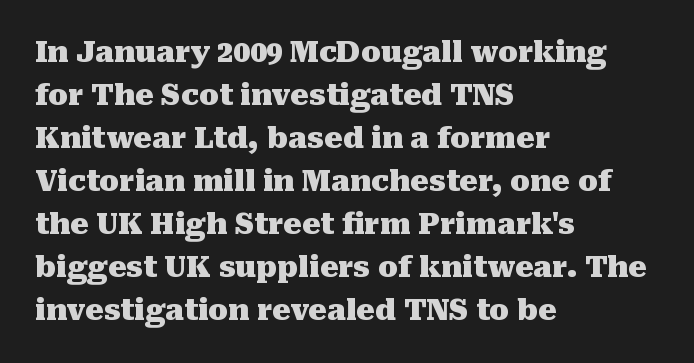
{"serif": "yes", "italic": "no", "bold": "yes", "weight": "heavy", "width": "normal", "stroke_contrast": "medium", "x_height": "medium", "monospaced": "no", "underline": "no", "align": "left", "line_spacing": "normal", "line_spacing_ratio": 1.48, "letter_spacing": "normal", "letter_spacing_em": 0.0, "glyph_px": 29}
